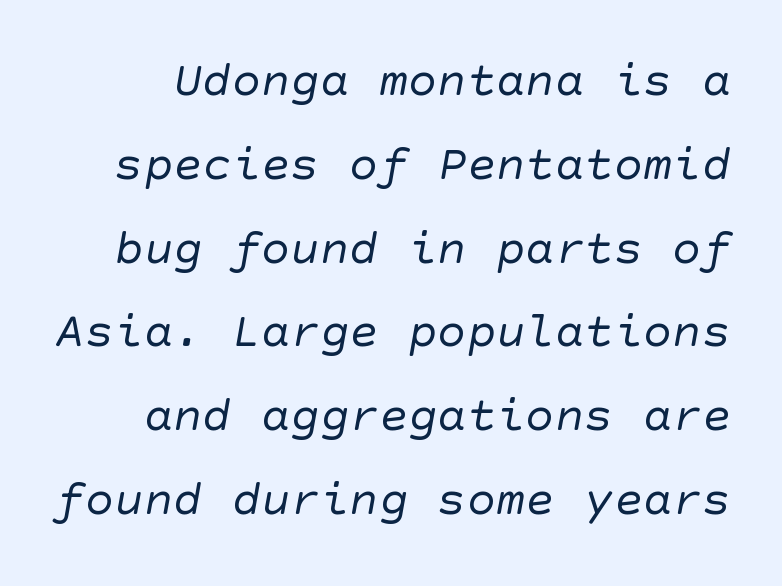
Q: Is the text bold? A: No.
Q: Is the typeface a serif or a sans-serif typeface? A: Sans-serif.
Q: Is the text underlined? A: No.
Q: Is the spacing between letters normal or unusually wide? A: Normal.
Q: Width (condensed, normal, or wide)? A: Normal.
Q: Stroke contrast? A: Low.
Q: x-height? A: Large.
